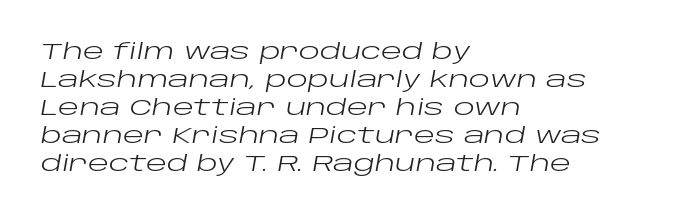
Q: Is the text bold? A: No.
Q: Is the text italic (slanted)? A: Yes, it leans right by about 10 degrees.
Q: Is the text underlined? A: No.
Q: How is the paragraph aligned? A: Left-aligned.
Q: Is the spacing between letters normal or unusually wide? A: Normal.
Q: Is the spacing between lines tight, normal or loose? A: Normal.
